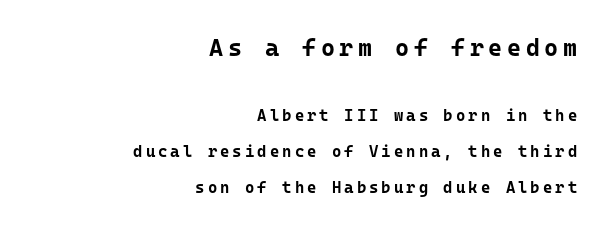
{"italic": "no", "bold": "yes", "underline": "no", "align": "right", "line_spacing": "loose", "line_spacing_ratio": 2.25, "larger_block": "first", "size_ratio": 1.5, "glyph_px": 24}
